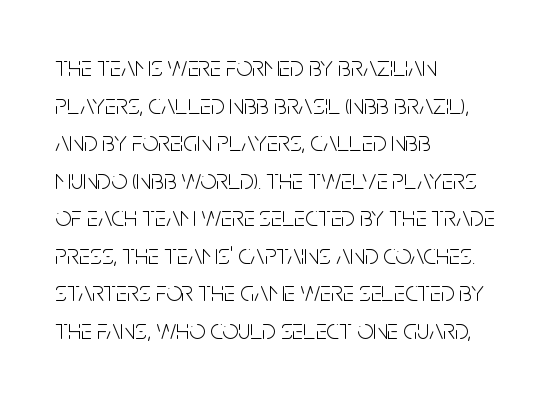
Stroke thickness stays within the range of a standard reading face or lighter. Students, note that the glyphs here touch the page at normal intervals. Does the leading feel generous? No, just average. Grotesque or geometric, the face here clearly has no serifs.
